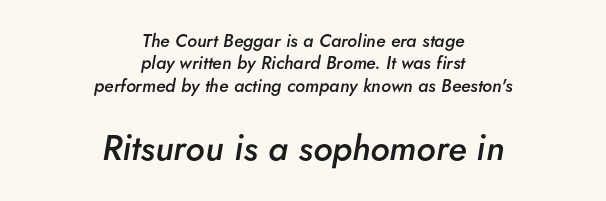
Q: Is the text bold? A: Semi-bold.
Q: Is the text italic (slanted)? A: Yes, it leans right by about 5 degrees.
Q: Is the text underlined? A: No.
Q: How is the paragraph aligned? A: Centered.
Q: Is the spacing between letters normal or unusually wide? A: Normal.
Q: Which block of text is set in a larger size, the first (top) or the second (bottom)? A: The second (bottom) one.
Q: Width (condensed, normal, or wide)? A: Normal.
Q: Stroke contrast? A: Low.
Q: x-height? A: Small.
Q: Monospaced? A: No.
